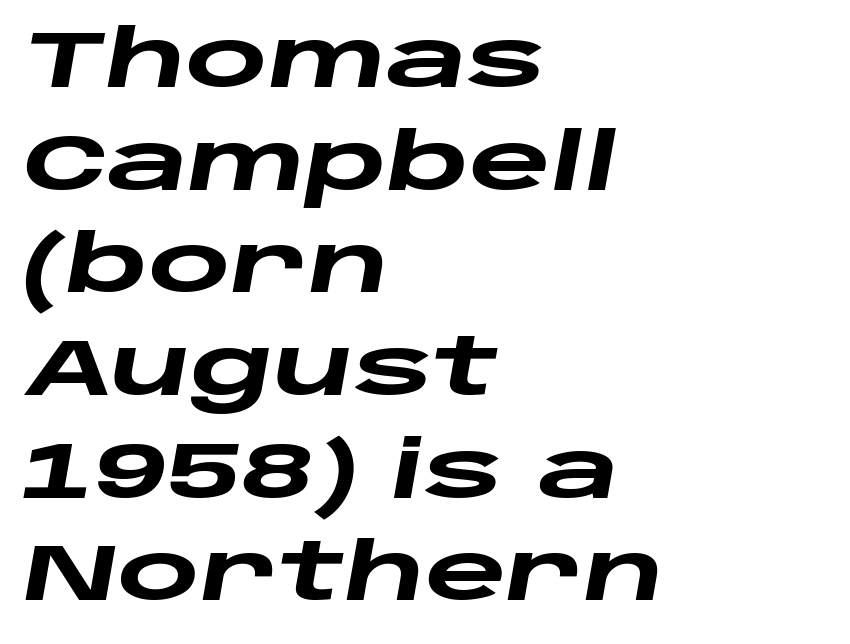
{"italic": "yes", "lean": "right", "slant_degrees": 10, "bold": "yes", "weight": "heavy", "width": "wide", "stroke_contrast": "low", "x_height": "large", "monospaced": "no", "underline": "no", "align": "left", "line_spacing": "normal", "line_spacing_ratio": 1.3, "letter_spacing": "normal", "letter_spacing_em": 0.0, "glyph_px": 79}
